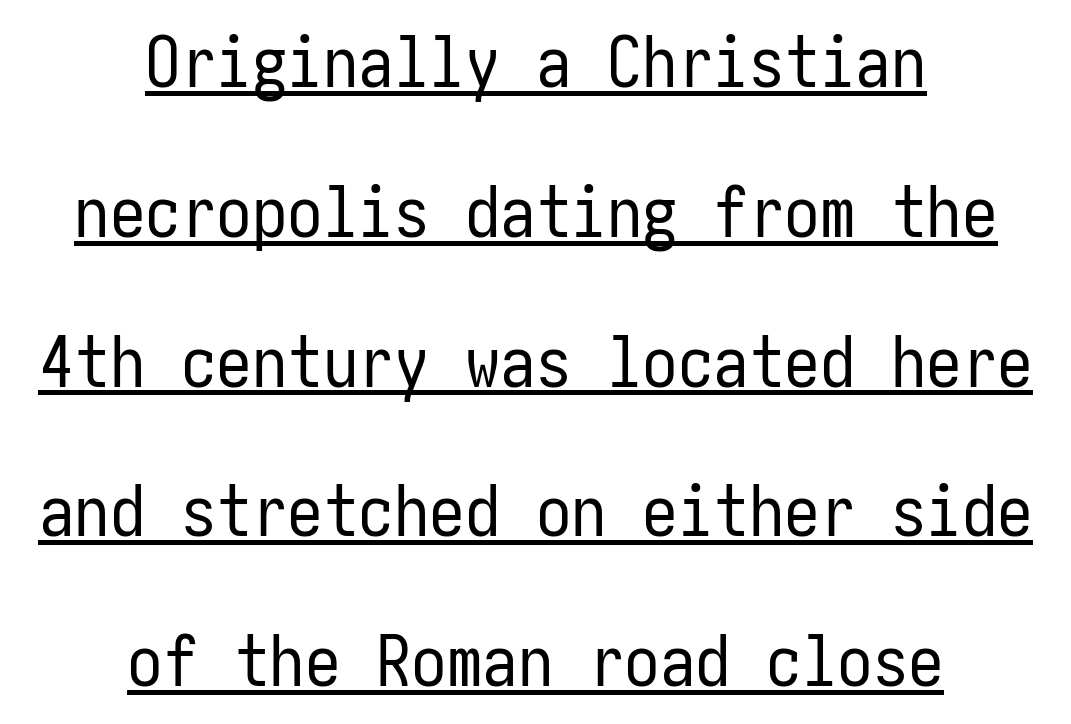
The image shows 71 px regular-weight, condensed sans-serif type, upright; set centered, loose line spacing (2.11x), normal letter spacing, underlined; low stroke contrast and a medium x-height.
